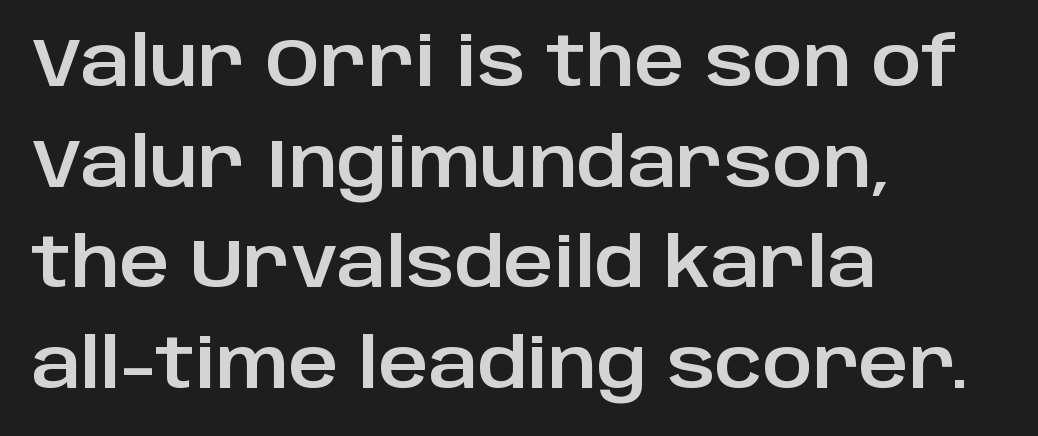
Q: Is the text italic (slanted)? A: No, it is upright.
Q: Is the typeface a serif or a sans-serif typeface? A: Sans-serif.
Q: Is the text underlined? A: No.
Q: How is the paragraph aligned? A: Left-aligned.
Q: Is the spacing between letters normal or unusually wide? A: Normal.
Q: Is the spacing between lines tight, normal or loose? A: Normal.
Q: Width (condensed, normal, or wide)? A: Normal.
Q: Stroke contrast? A: Low.
Q: x-height? A: Large.
Q: Monospaced? A: No.
